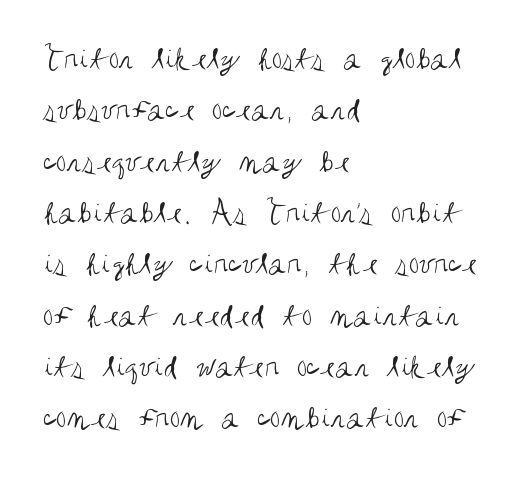
The image shows 34 px regular-weight, condensed sans-serif type; set left-aligned, normal line spacing (1.51x), normal letter spacing, not underlined; medium stroke contrast and a large x-height.
